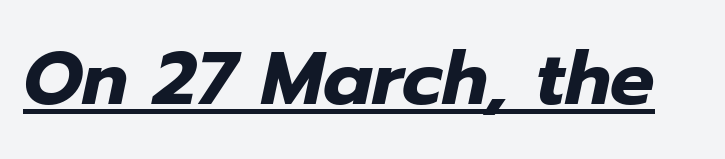
The image shows 74 px heavy type, italic (leaning right); set normal letter spacing, underlined; low stroke contrast and a medium x-height.
